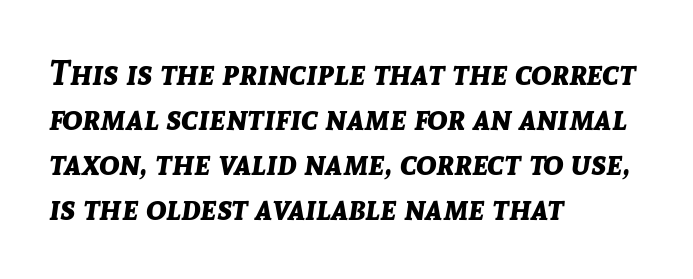
{"italic": "yes", "lean": "right", "slant_degrees": 8, "bold": "yes", "weight": "bold", "width": "normal", "stroke_contrast": "low", "x_height": "medium", "monospaced": "no", "underline": "no", "align": "left", "line_spacing": "normal", "line_spacing_ratio": 1.32, "letter_spacing": "normal", "letter_spacing_em": 0.0, "glyph_px": 34}
